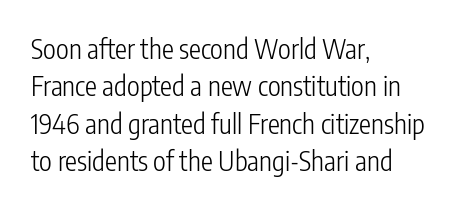
The image shows 27 px text type, upright; set left-aligned, normal line spacing (1.38x), normal letter spacing, not underlined.
